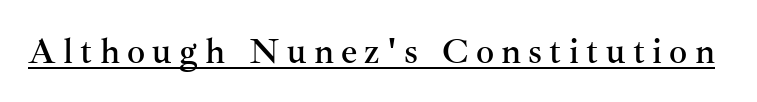
Yep, those are serifs on the letters. The passage shown is underscored from start to finish. Posture: straight, roman, zero tilt. The passage shown is typed in a proportional face where columns would drift. Words appear elongated and porous because spacing is wide.
